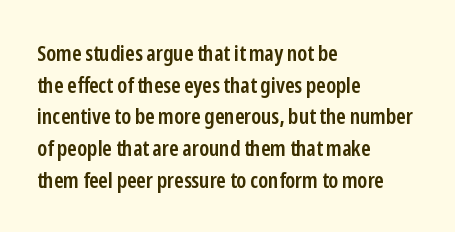
The passage shown stacks its lines at a standard gap. Beneath every word, the page is bare. The compositor pushed each line to the left boundary. Tall strokes in this sample are plumb rather than angled.
